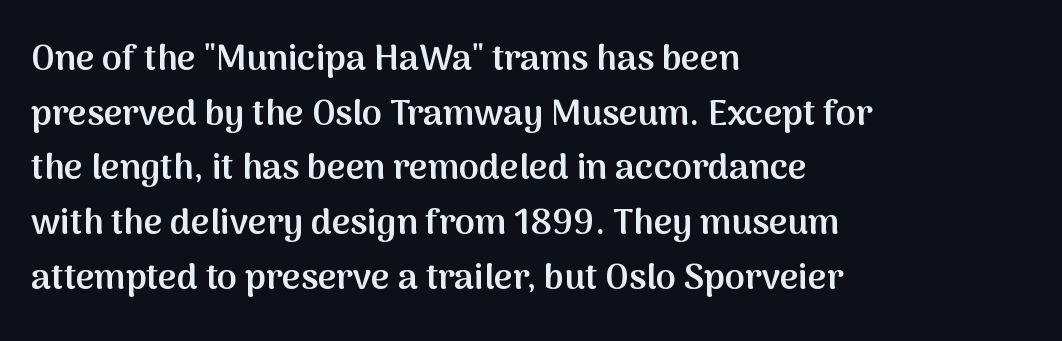
{"serif": "no", "italic": "no", "bold": "semi", "weight": "semibold", "width": "normal", "stroke_contrast": "medium", "x_height": "medium", "monospaced": "no", "underline": "no", "align": "left", "line_spacing": "normal", "line_spacing_ratio": 1.52, "letter_spacing": "normal", "letter_spacing_em": 0.0, "glyph_px": 36}
